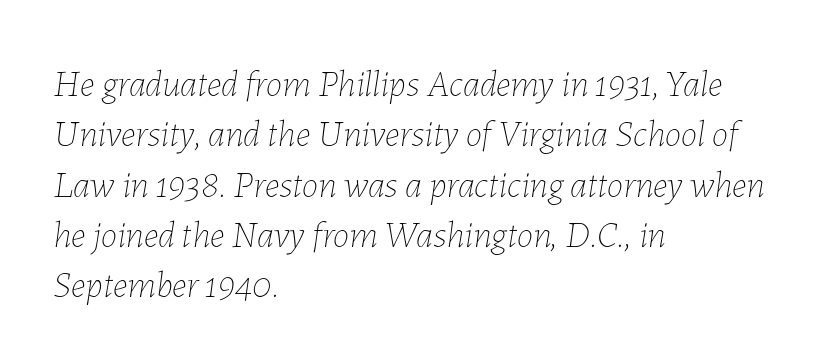
The image shows 37 px thin type, italic (leaning right); set left-aligned, normal line spacing (1.36x), normal letter spacing, not underlined; low stroke contrast and a medium x-height.
